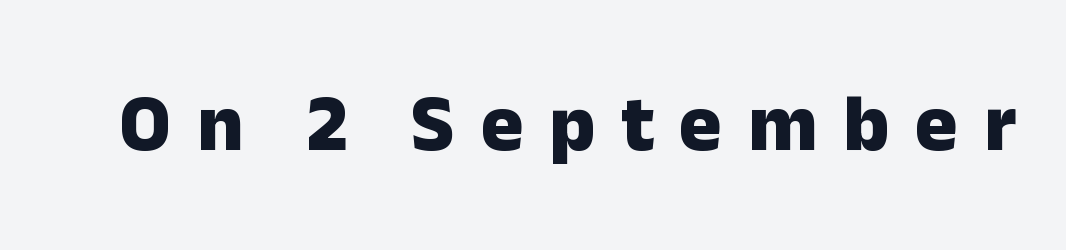
{"serif": "no", "italic": "no", "bold": "yes", "weight": "heavy", "width": "normal", "stroke_contrast": "low", "x_height": "medium", "monospaced": "no", "underline": "no", "letter_spacing": "wide", "letter_spacing_em": 0.32, "glyph_px": 80}
